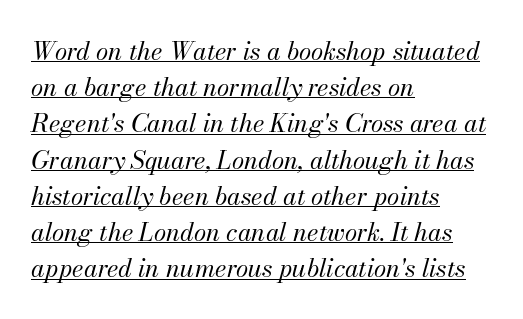
Q: Is the text bold? A: No.
Q: Is the text italic (slanted)? A: Yes, it leans right by about 13 degrees.
Q: Is the text underlined? A: Yes.
Q: How is the paragraph aligned? A: Left-aligned.
Q: Is the spacing between letters normal or unusually wide? A: Normal.
Q: Is the spacing between lines tight, normal or loose? A: Normal.
